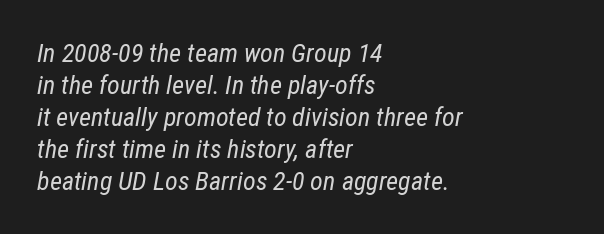
The image shows 26 px text type, italic (leaning right); set left-aligned, line spacing 1.23x, normal letter spacing, not underlined.
